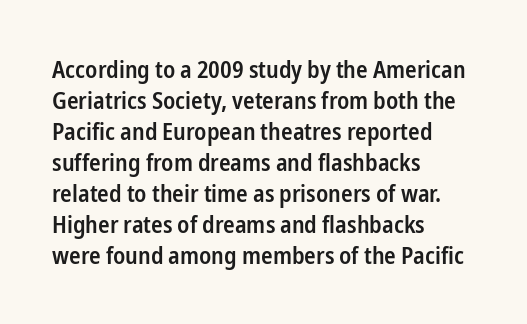
{"italic": "no", "bold": "semi", "underline": "no", "align": "left", "line_spacing": "normal", "line_spacing_ratio": 1.29, "letter_spacing": "normal", "letter_spacing_em": 0.0, "glyph_px": 24}
